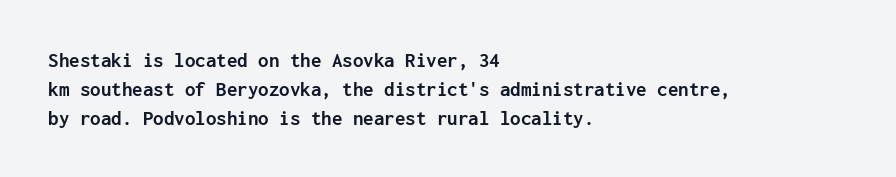
{"italic": "no", "bold": "yes", "underline": "no", "align": "left", "line_spacing": "normal", "line_spacing_ratio": 1.38, "letter_spacing": "normal", "letter_spacing_em": 0.0, "glyph_px": 21}
